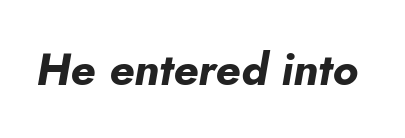
Q: Is the text bold? A: Yes.
Q: Is the text italic (slanted)? A: Yes, it leans right by about 5 degrees.
Q: Is the text underlined? A: No.
Q: Is the spacing between letters normal or unusually wide? A: Normal.
Q: Width (condensed, normal, or wide)? A: Normal.
Q: Stroke contrast? A: Low.
Q: x-height? A: Small.
Q: Monospaced? A: No.
